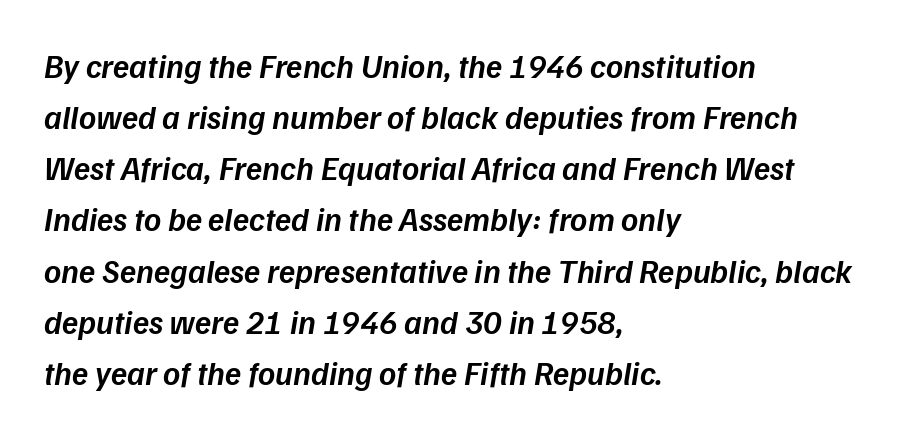
The image shows 33 px semibold type, italic (leaning right); set left-aligned, normal line spacing (1.55x), normal letter spacing, not underlined; low stroke contrast and a medium x-height.
